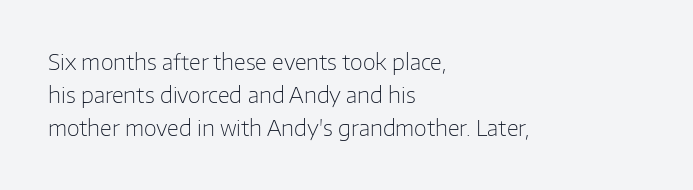
Q: Is the text bold? A: No.
Q: Is the text italic (slanted)? A: No, it is upright.
Q: Is the text underlined? A: No.
Q: How is the paragraph aligned? A: Left-aligned.
Q: Is the spacing between letters normal or unusually wide? A: Normal.
Q: Is the spacing between lines tight, normal or loose? A: Normal.
